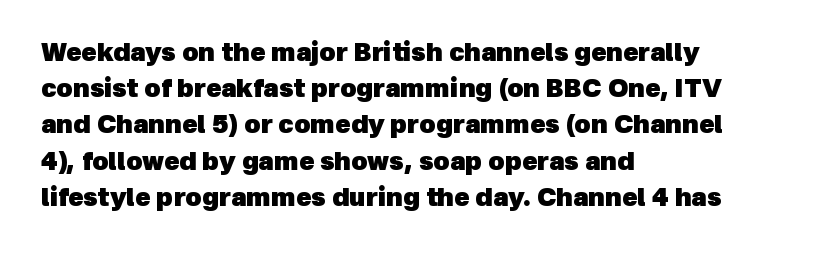
Vertically, the passage feels balanced, rows spaced as you'd expect. The line texture is even and compact thanks to regular tracking. These lines are set flush left with a ragged right edge. Quick note: underline off. Plenty of ink on the page — the face is bold.
